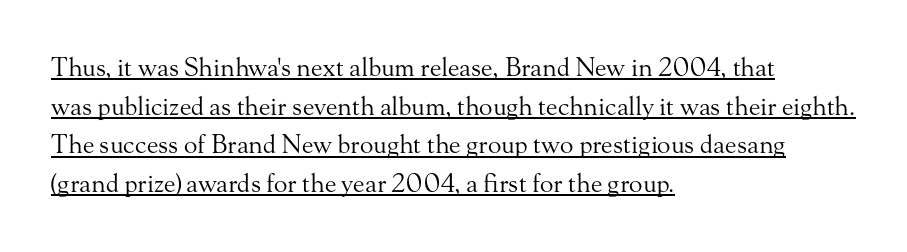
The image shows 25 px text type, upright; set left-aligned, normal line spacing (1.55x), normal letter spacing, underlined.
